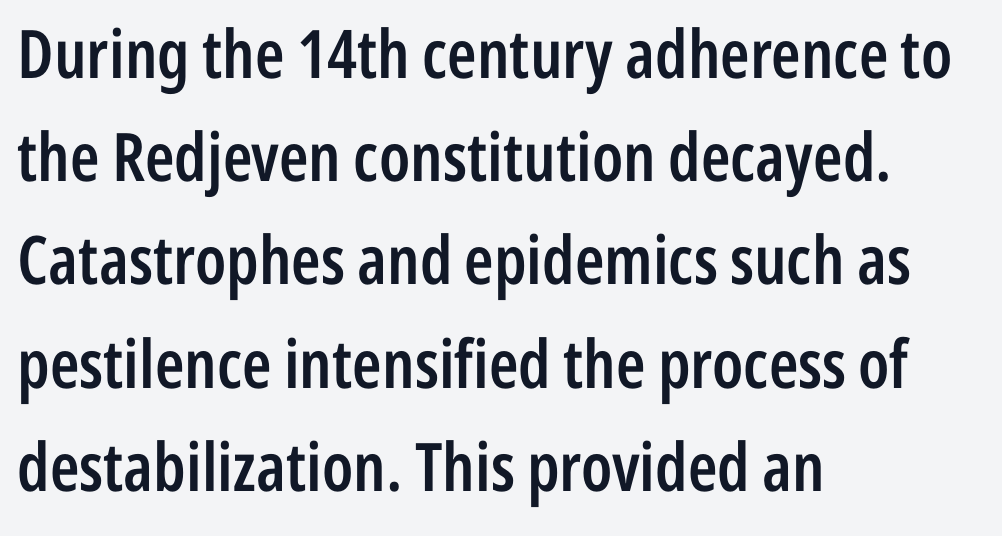
The image shows 67 px semibold, condensed sans-serif type, upright; set left-aligned, normal line spacing (1.54x), normal letter spacing, not underlined; low stroke contrast and a medium x-height.
